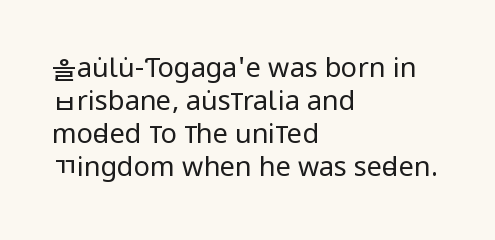
{"italic": "no", "bold": "no", "underline": "no", "align": "left", "line_spacing_ratio": 1.22, "letter_spacing": "normal", "letter_spacing_em": 0.0, "glyph_px": 27}
